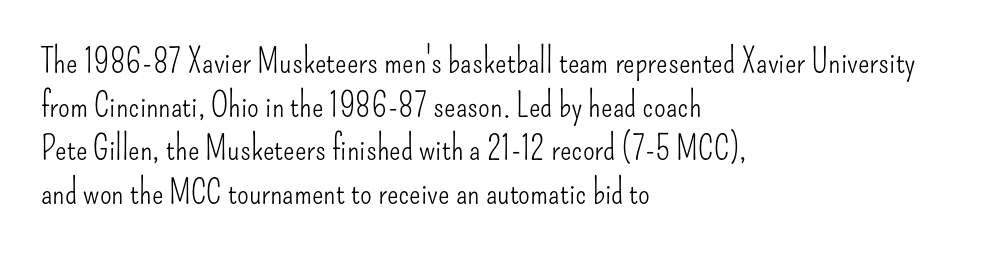
The image shows 34 px light, condensed sans-serif type, upright; set left-aligned, normal line spacing (1.28x), normal letter spacing, not underlined; low stroke contrast and a small x-height.
